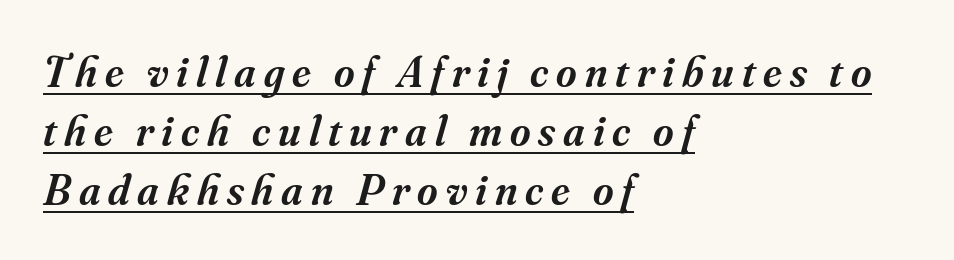
The image shows 44 px semibold serif type, italic (leaning right); set left-aligned, normal line spacing (1.34x), underlined; medium stroke contrast and a small x-height.
